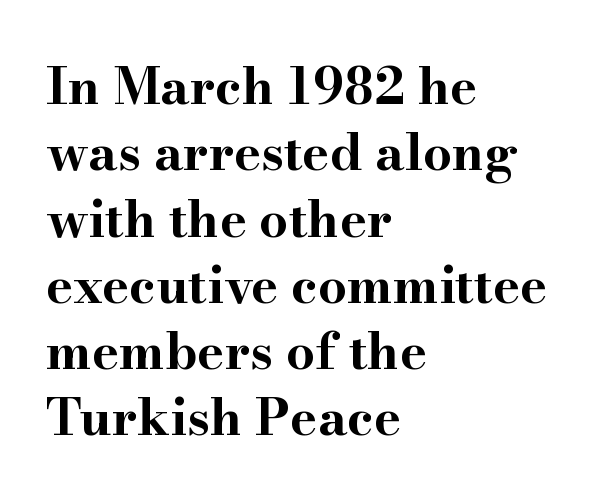
Each word holds together tightly as a unit, with standard inter-letter gaps. Classification — serif. The glyphs are unaccompanied by any horizontal stroke below them. A student would call this left alignment; a typographer would say flush left, rag right. The typography opts for an upright posture over an oblique one. In terms of leading, this rendering sits right in the middle.
